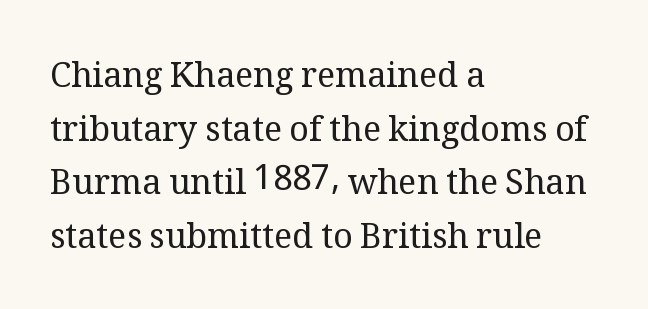
Q: Is the text bold? A: No.
Q: Is the text italic (slanted)? A: No, it is upright.
Q: Is the typeface a serif or a sans-serif typeface? A: Serif.
Q: Is the text underlined? A: No.
Q: How is the paragraph aligned? A: Left-aligned.
Q: Is the spacing between letters normal or unusually wide? A: Normal.
Q: Is the spacing between lines tight, normal or loose? A: Normal.
Q: Width (condensed, normal, or wide)? A: Normal.
Q: Stroke contrast? A: Medium.
Q: x-height? A: Medium.
Q: Monospaced? A: No.
